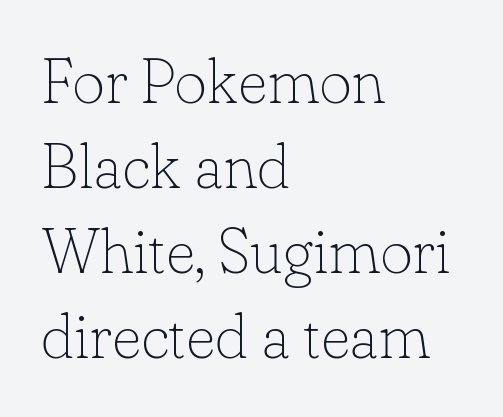
Letters have the restrained weight of plain body copy at most. A bare baseline throughout the passage. Compared with a centered layout, this one pins lines to the left instead. Honestly, the letter spacing is just normal — you wouldn't notice it. A typesetter would call this proportional, since set widths differ per character. I'd call this a serif setting — the letters wear small feet.
